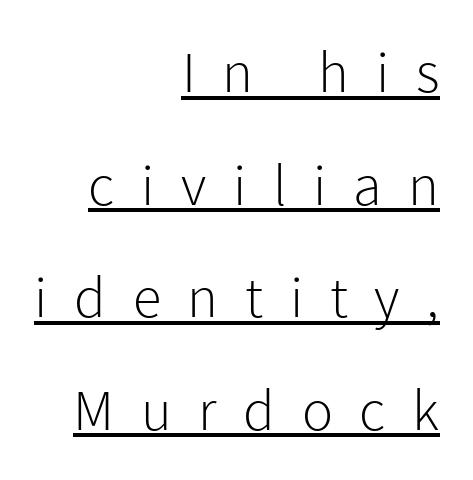
{"serif": "no", "italic": "no", "bold": "no", "weight": "light", "width": "normal", "stroke_contrast": "low", "x_height": "medium", "monospaced": "no", "underline": "yes", "align": "right", "line_spacing": "loose", "line_spacing_ratio": 1.94, "letter_spacing": "wide", "letter_spacing_em": 0.46, "glyph_px": 58}
